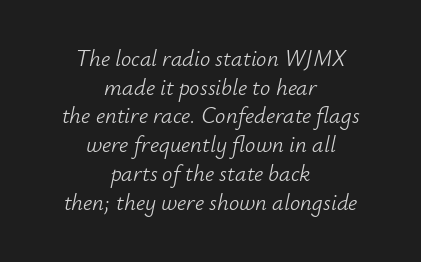
{"italic": "yes", "lean": "right", "slant_degrees": 12, "bold": "no", "underline": "no", "align": "center", "line_spacing": "normal", "line_spacing_ratio": 1.25, "letter_spacing": "normal", "letter_spacing_em": 0.0, "glyph_px": 23}
